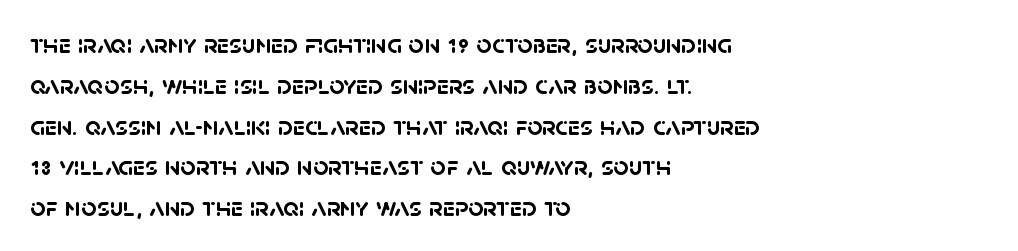
If you drew a ruler down the left edge, every line would touch it. Tracking value appears to be zero — textbook default spacing. In terms of weight, the rendering is a true, heavy bold. Horizontal bands of white between lines are of average thickness.
